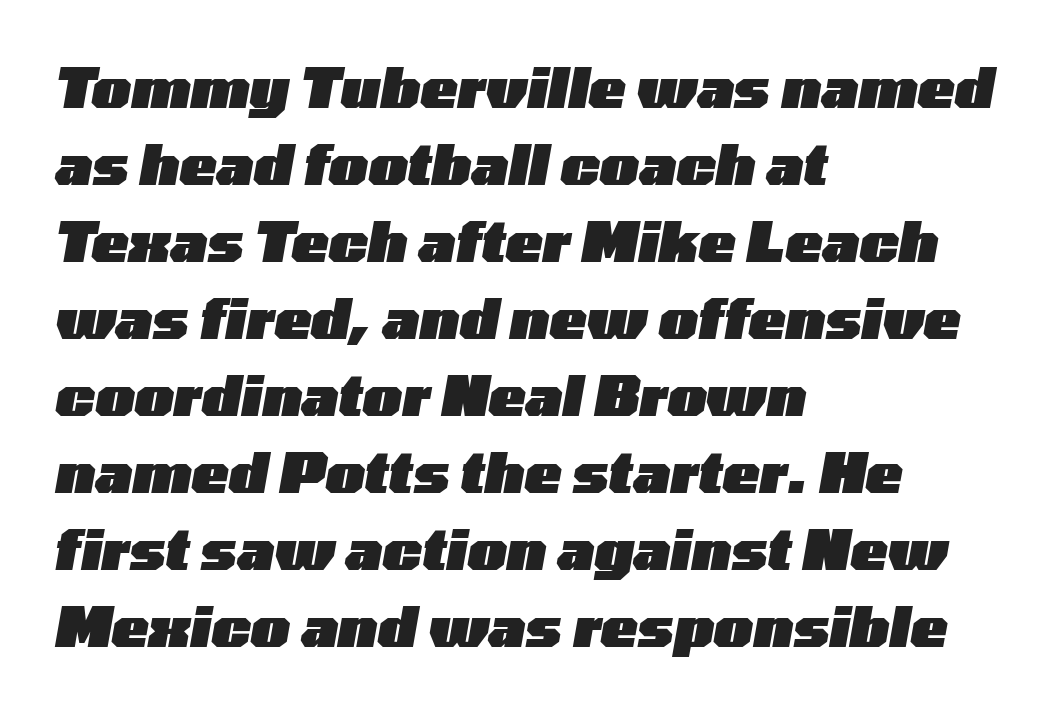
In CSS terms this would be text-align: left. Regular leading. Each row of text sits above clean, open space. The face used here is proportionally spaced, like ordinary book or web type. Tracking here is standard; glyphs follow each other at the usual distance.
